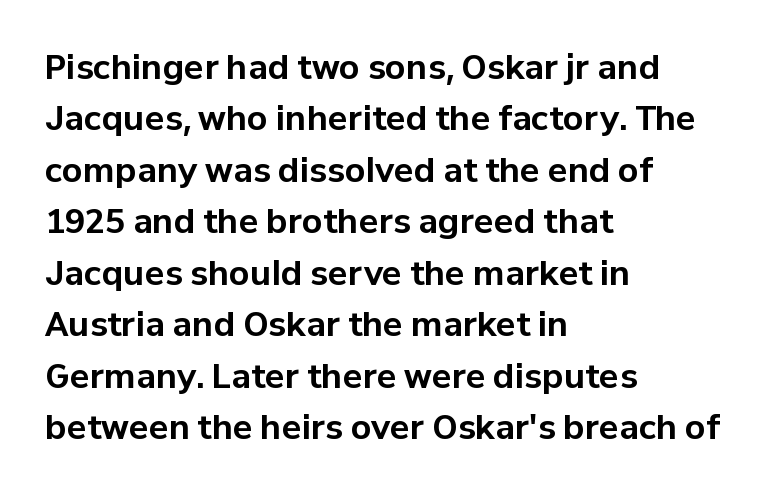
The image shows 33 px bold sans-serif type, upright; set left-aligned, normal line spacing (1.56x), normal letter spacing, not underlined; low stroke contrast and a medium x-height.
